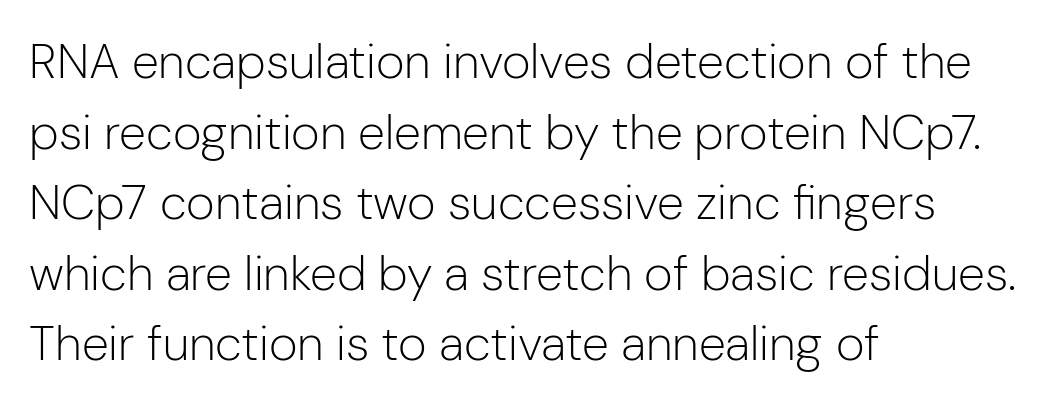
The image shows 49 px light sans-serif type, upright; set left-aligned, normal line spacing (1.44x), normal letter spacing, not underlined; low stroke contrast and a medium x-height.
